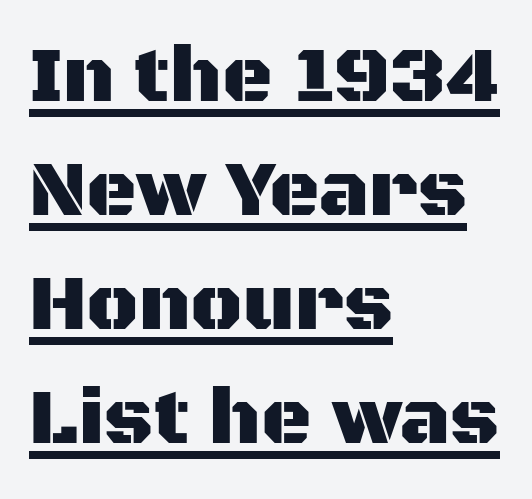
Q: Is the text italic (slanted)? A: No, it is upright.
Q: Is the typeface a serif or a sans-serif typeface? A: Sans-serif.
Q: Is the text underlined? A: Yes.
Q: How is the paragraph aligned? A: Left-aligned.
Q: Is the spacing between letters normal or unusually wide? A: Normal.
Q: Is the spacing between lines tight, normal or loose? A: Normal.
Q: Width (condensed, normal, or wide)? A: Normal.
Q: Stroke contrast? A: Medium.
Q: x-height? A: Large.
Q: Monospaced? A: No.
